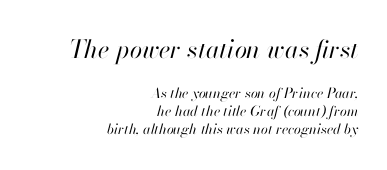
Q: Is the text bold? A: No.
Q: Is the text italic (slanted)? A: Yes, it leans right by about 13 degrees.
Q: Is the text underlined? A: No.
Q: How is the paragraph aligned? A: Right-aligned.
Q: Is the spacing between letters normal or unusually wide? A: Normal.
Q: Is the spacing between lines tight, normal or loose? A: Normal.
Q: Which block of text is set in a larger size, the first (top) or the second (bottom)? A: The first (top) one.
